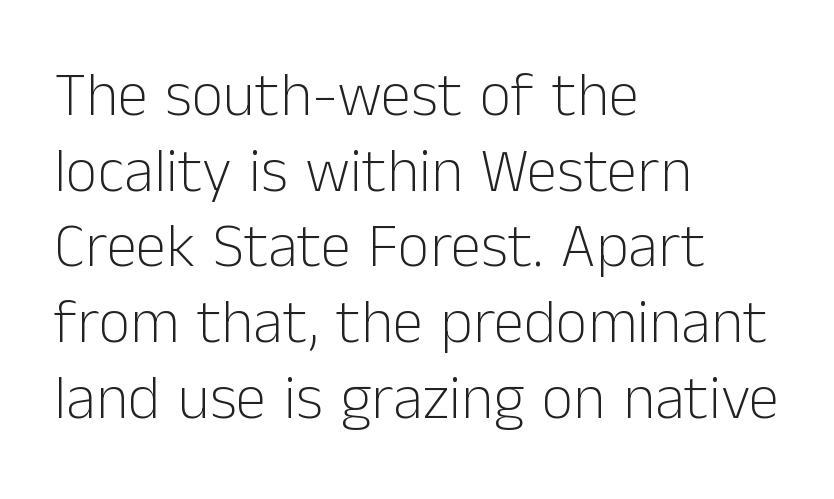
{"serif": "no", "italic": "no", "bold": "no", "weight": "light", "width": "normal", "stroke_contrast": "low", "x_height": "medium", "monospaced": "no", "underline": "no", "align": "left", "line_spacing_ratio": 1.22, "letter_spacing": "normal", "letter_spacing_em": 0.0, "glyph_px": 62}
